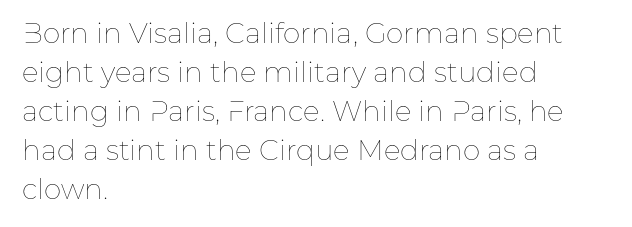
Q: Is the text bold? A: No.
Q: Is the text italic (slanted)? A: No, it is upright.
Q: Is the text underlined? A: No.
Q: How is the paragraph aligned? A: Left-aligned.
Q: Is the spacing between letters normal or unusually wide? A: Normal.
Q: Is the spacing between lines tight, normal or loose? A: Normal.
Q: Width (condensed, normal, or wide)? A: Normal.
Q: Stroke contrast? A: Low.
Q: x-height? A: Medium.
Q: Monospaced? A: No.
